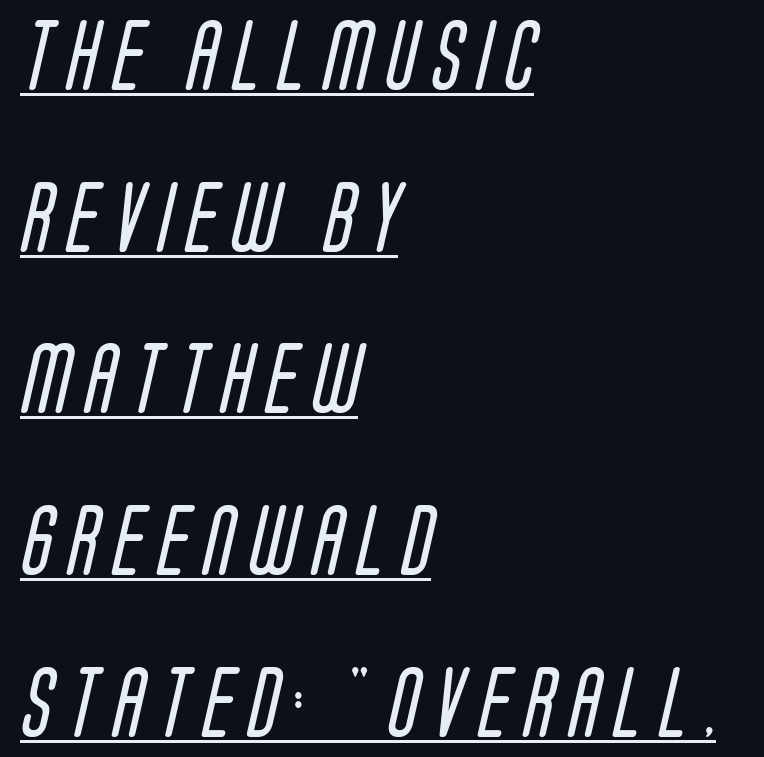
Q: Is the text bold? A: No.
Q: Is the typeface a serif or a sans-serif typeface? A: Sans-serif.
Q: Is the text underlined? A: Yes.
Q: How is the paragraph aligned? A: Left-aligned.
Q: Is the spacing between letters normal or unusually wide? A: Unusually wide.
Q: Is the spacing between lines tight, normal or loose? A: Loose.
Q: Width (condensed, normal, or wide)? A: Condensed.
Q: Stroke contrast? A: Low.
Q: x-height? A: Large.
Q: Monospaced? A: No.
